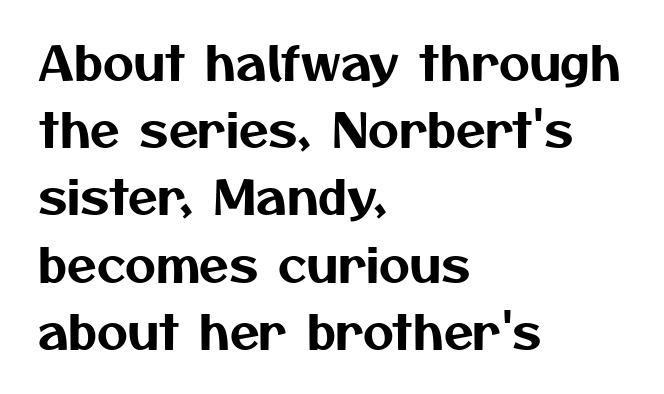
The image shows 48 px sans-serif type; set left-aligned, normal line spacing (1.4x), normal letter spacing, not underlined; medium stroke contrast and a medium x-height.
